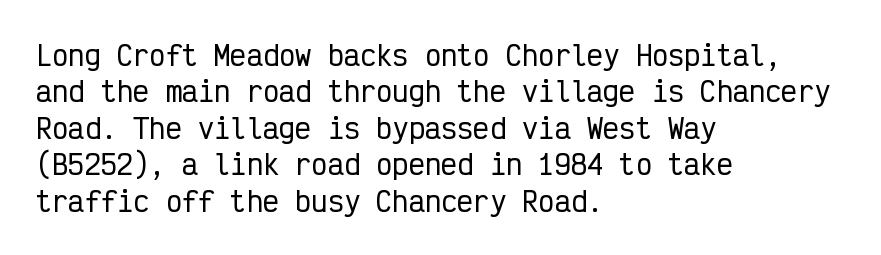
The image shows 27 px text type, upright; set left-aligned, normal line spacing (1.35x), normal letter spacing, not underlined.
